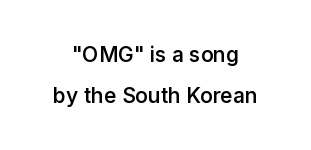
No extra tracking has been applied to these lines. The letters are semibold — heavier than regular but short of a full bold. The lines in this sample share a center point and differ in where they start and stop. Honestly, there is no underline to notice here at all.
